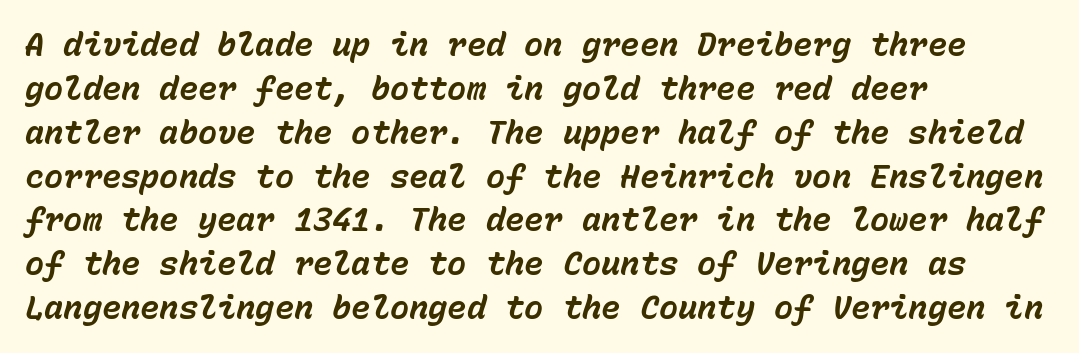
The rendering uses typewriter-style spacing with identical character cells. Letters rest on an invisible, unmarked baseline. Short note: letters normally spaced. A normal amount of white space separates one row of letters from the next.
